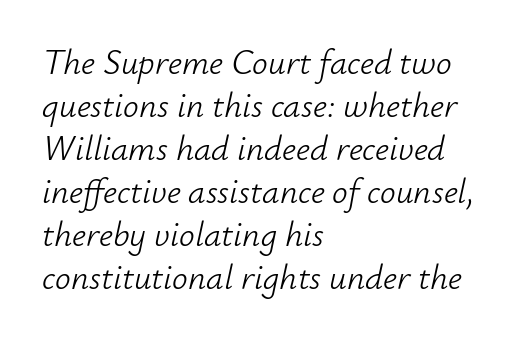
The image shows 35 px light type, italic (leaning right); set left-aligned, line spacing 1.23x, normal letter spacing, not underlined; low stroke contrast and a small x-height.
